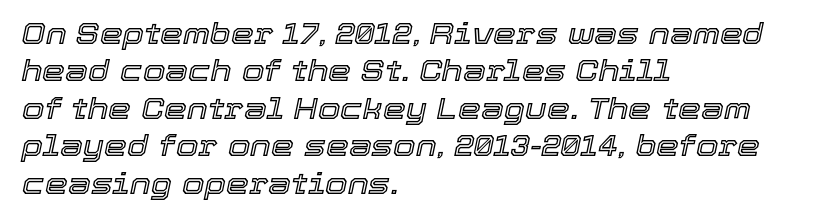
Short and long lines alike share a common starting point at left. The rendering uses natural spacing where letterforms have individual widths. Tracking value appears to be zero — textbook default spacing. Just letters on the line, the space beneath them empty. Normally led — the rows are evenly, conventionally spaced.
